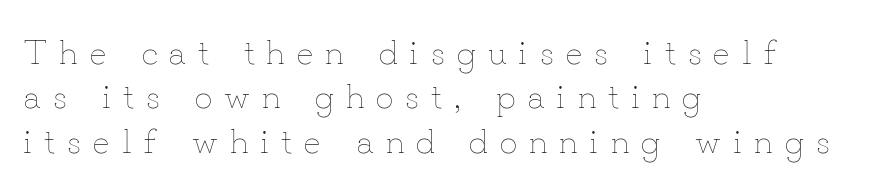
The image shows 35 px thin type, upright; set left-aligned, normal line spacing (1.27x), unusually wide letter spacing (+0.34 em), not underlined; low stroke contrast and a small x-height.
